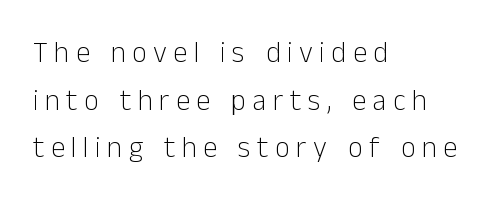
{"serif": "no", "italic": "no", "bold": "no", "weight": "light", "width": "normal", "stroke_contrast": "low", "x_height": "medium", "monospaced": "no", "underline": "no", "align": "left", "line_spacing": "normal", "line_spacing_ratio": 1.64, "letter_spacing": "wide", "letter_spacing_em": 0.22, "glyph_px": 29}
